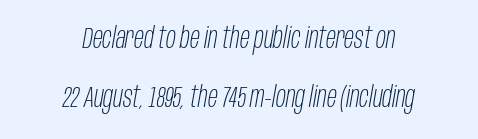
The image shows 29 px light, condensed type, italic (leaning right); set centered, loose line spacing (2.05x), normal letter spacing, not underlined; low stroke contrast and a large x-height.
